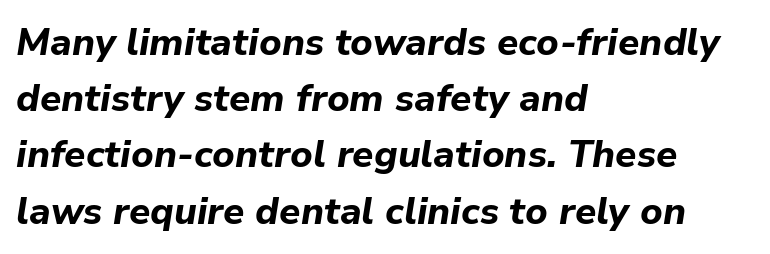
{"italic": "yes", "lean": "right", "slant_degrees": 9, "bold": "yes", "weight": "bold", "width": "normal", "stroke_contrast": "low", "x_height": "medium", "monospaced": "no", "underline": "no", "align": "left", "line_spacing": "normal", "line_spacing_ratio": 1.48, "letter_spacing": "normal", "letter_spacing_em": 0.0, "glyph_px": 38}
